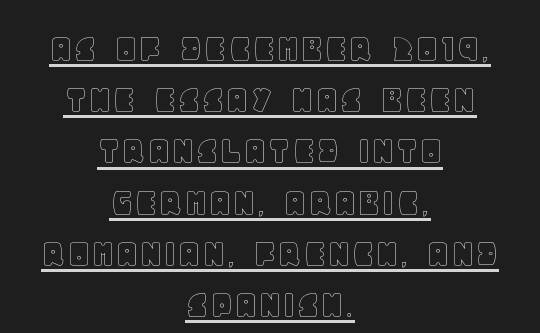
The image shows 42 px text type, upright; set centered, line spacing 1.22x, normal letter spacing, underlined; a large x-height.
